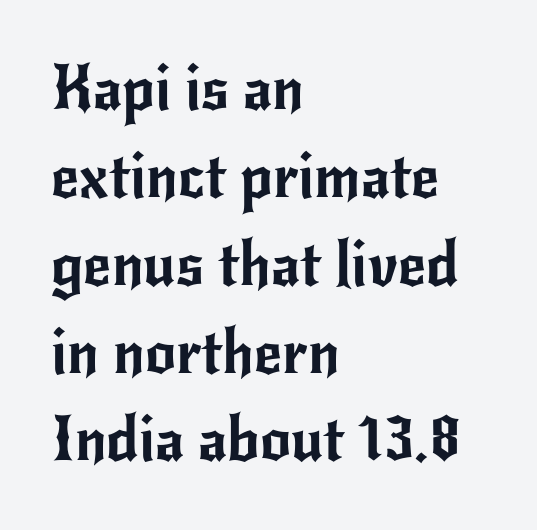
The line texture is even and compact thanks to regular tracking. The letters advance in unequal steps, a hallmark of proportional type. The string is rendered with underlining switched off. The type sits square on the baseline with zero lean. In CSS terms this would be text-align: left. Students, observe: this is what conventionally led text looks like.
